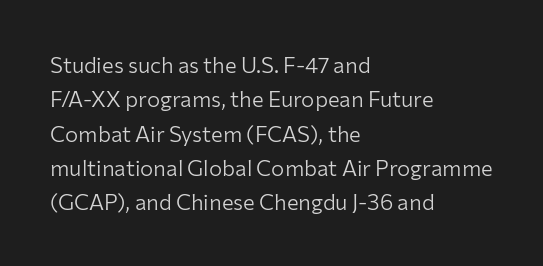
The image shows 22 px text type, upright; set left-aligned, normal line spacing (1.56x), normal letter spacing, not underlined.
